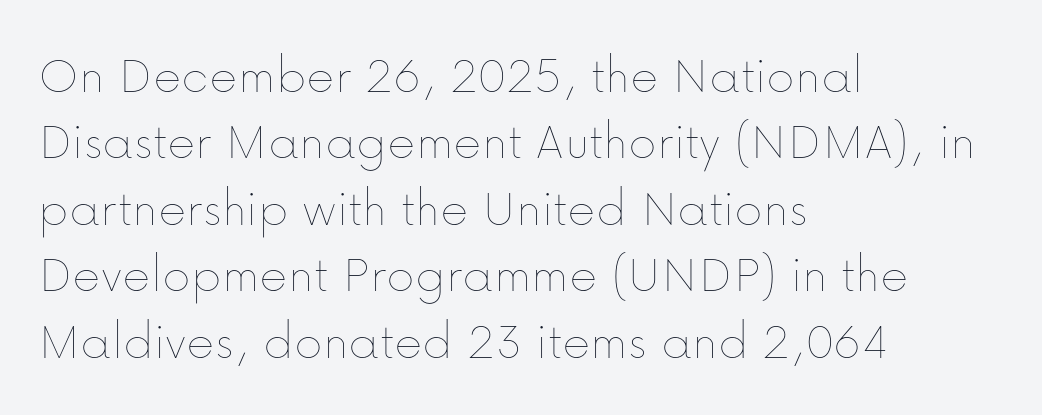
The weight tops out at a normal text grade. Compared with typical body copy, the letter spacing here is the same. Just letters on the line, the space beneath them empty. Varying glyph widths throughout — classic text-font behaviour. A classic flush-left, rag-right setting is used for this passage.
